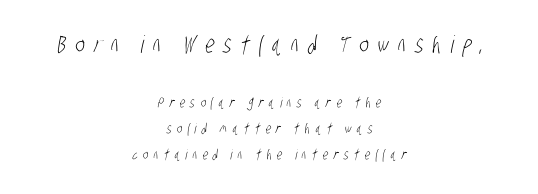
Q: Is the text bold? A: No.
Q: Is the text underlined? A: No.
Q: How is the paragraph aligned? A: Centered.
Q: Is the spacing between letters normal or unusually wide? A: Unusually wide.
Q: Which block of text is set in a larger size, the first (top) or the second (bottom)? A: The first (top) one.
